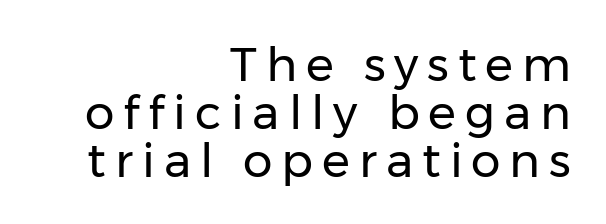
Q: Is the text bold? A: No.
Q: Is the text italic (slanted)? A: No, it is upright.
Q: Is the typeface a serif or a sans-serif typeface? A: Sans-serif.
Q: Is the text underlined? A: No.
Q: How is the paragraph aligned? A: Right-aligned.
Q: Is the spacing between lines tight, normal or loose? A: Tight.
Q: Width (condensed, normal, or wide)? A: Normal.
Q: Stroke contrast? A: Low.
Q: x-height? A: Medium.
Q: Monospaced? A: No.
